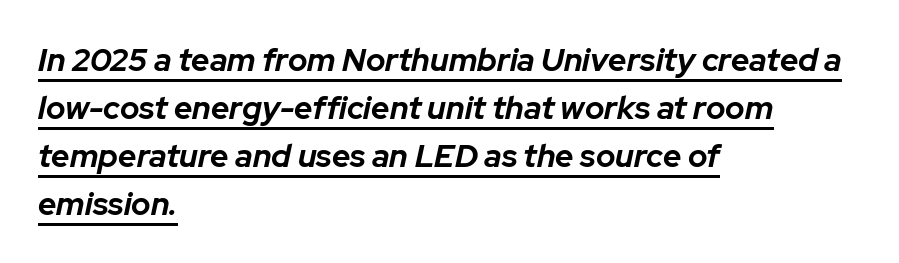
Q: Is the text bold? A: Yes.
Q: Is the text italic (slanted)? A: Yes, it leans right by about 12 degrees.
Q: Is the text underlined? A: Yes.
Q: How is the paragraph aligned? A: Left-aligned.
Q: Is the spacing between letters normal or unusually wide? A: Normal.
Q: Is the spacing between lines tight, normal or loose? A: Normal.
Q: Width (condensed, normal, or wide)? A: Normal.
Q: Stroke contrast? A: Low.
Q: x-height? A: Medium.
Q: Monospaced? A: No.
